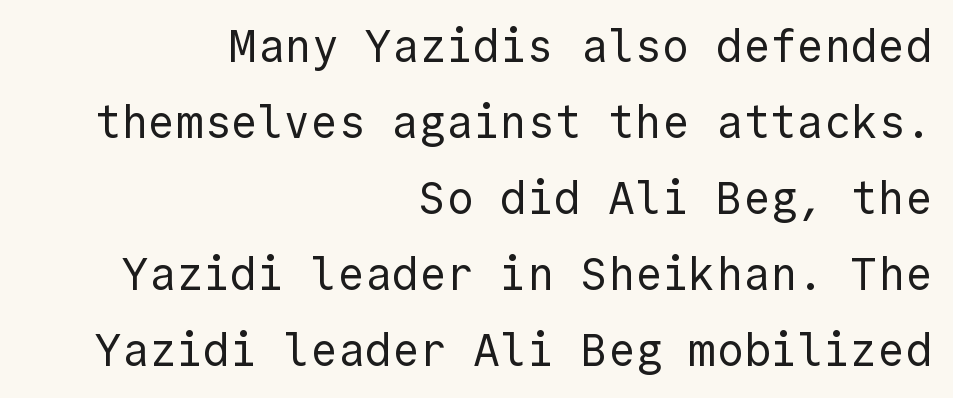
{"serif": "no", "italic": "no", "bold": "no", "weight": "regular", "width": "normal", "x_height": "medium", "monospaced": "yes", "underline": "no", "align": "right", "line_spacing": "normal", "line_spacing_ratio": 1.69, "letter_spacing": "normal", "letter_spacing_em": 0.0, "glyph_px": 45}
